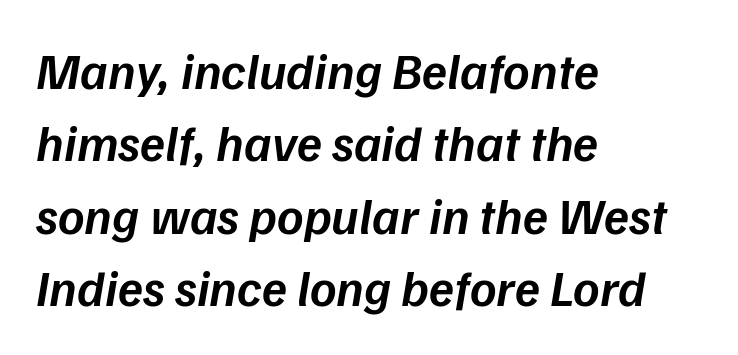
Q: Is the text bold? A: Semi-bold.
Q: Is the text italic (slanted)? A: Yes, it leans right by about 9 degrees.
Q: Is the text underlined? A: No.
Q: How is the paragraph aligned? A: Left-aligned.
Q: Is the spacing between letters normal or unusually wide? A: Normal.
Q: Is the spacing between lines tight, normal or loose? A: Normal.
Q: Width (condensed, normal, or wide)? A: Normal.
Q: Stroke contrast? A: Low.
Q: x-height? A: Medium.
Q: Monospaced? A: No.
